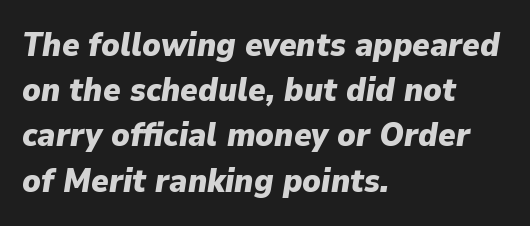
Q: Is the text bold? A: Yes.
Q: Is the text italic (slanted)? A: Yes, it leans right by about 9 degrees.
Q: Is the text underlined? A: No.
Q: How is the paragraph aligned? A: Left-aligned.
Q: Is the spacing between letters normal or unusually wide? A: Normal.
Q: Is the spacing between lines tight, normal or loose? A: Normal.
Q: Width (condensed, normal, or wide)? A: Normal.
Q: Stroke contrast? A: Low.
Q: x-height? A: Medium.
Q: Monospaced? A: No.
